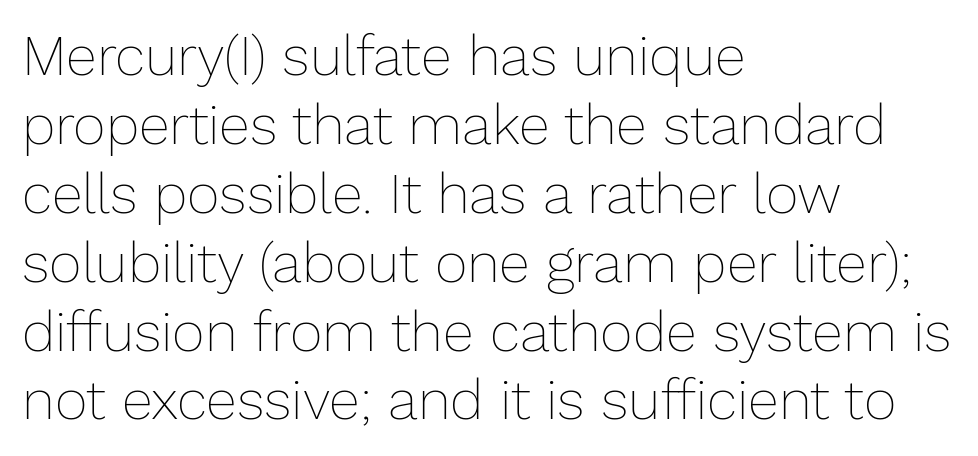
Q: Is the text bold? A: No.
Q: Is the text italic (slanted)? A: No, it is upright.
Q: Is the text underlined? A: No.
Q: How is the paragraph aligned? A: Left-aligned.
Q: Is the spacing between letters normal or unusually wide? A: Normal.
Q: Width (condensed, normal, or wide)? A: Normal.
Q: Stroke contrast? A: Low.
Q: x-height? A: Medium.
Q: Monospaced? A: No.
